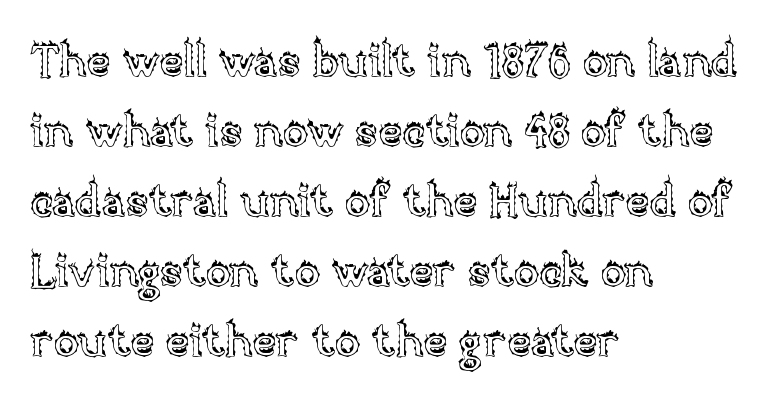
The image shows 46 px text type, upright; set left-aligned, normal line spacing (1.52x), normal letter spacing, not underlined; a large x-height.
